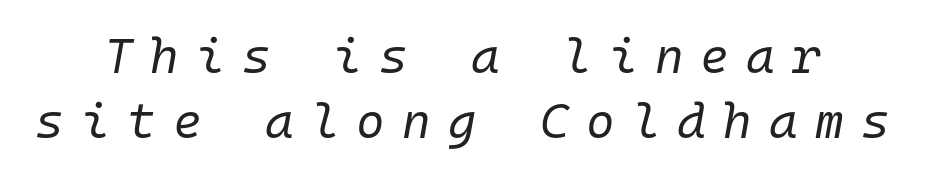
Heaviness? Minimal to ordinary, like unemphasized prose. Is there much room between lines? A standard amount, neither cramped nor airy. Characters are canted at an angle relative to the baseline's perpendicular. Glance below the letters and you will spot only blank space. Characters follow at a spacing far wider than the type designer built in. Monospaced: the letters line up in strict vertical columns.
